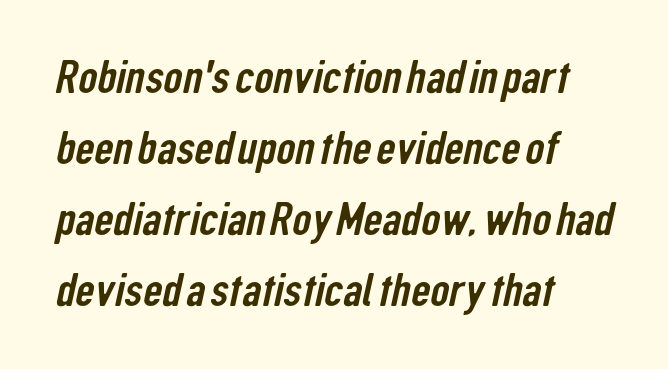
{"serif": "no", "width": "condensed", "stroke_contrast": "low", "x_height": "medium", "monospaced": "no", "underline": "no", "align": "left", "line_spacing": "normal", "line_spacing_ratio": 1.51, "letter_spacing": "normal", "letter_spacing_em": 0.0, "glyph_px": 47}
